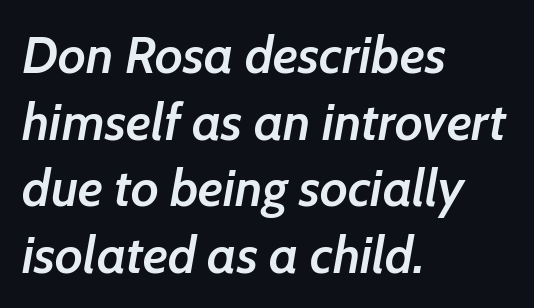
Caption: standard tracking, unaltered. Leftover space on each line is placed entirely after the last word. The passage shown is typed in a proportional face where columns would drift. Regular leading. The passage shown leans; its letterforms are oblique.
